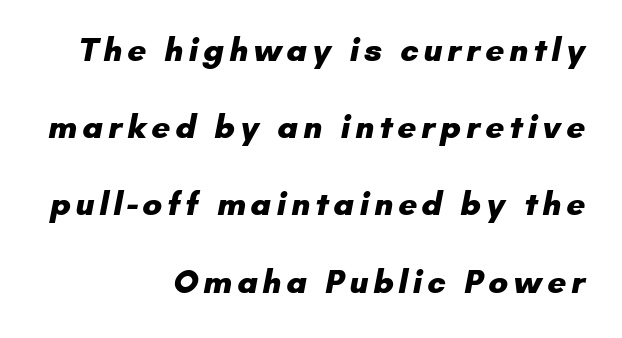
The words here are not underlined. Interline gaps are noticeably wide in this sample. The paragraph shown leans on its right margin. The letters are bold, with thick, heavy strokes. Stroke terminals: plain, sans-serif.
